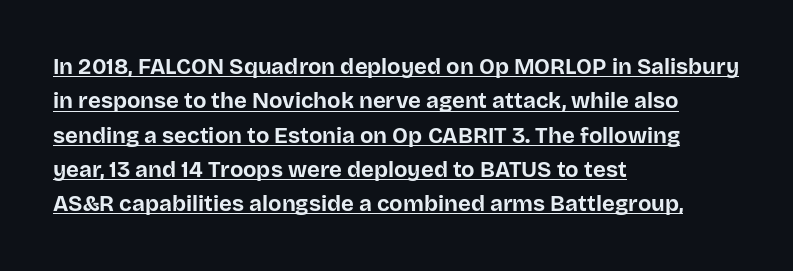
Q: Is the text bold? A: Yes.
Q: Is the text italic (slanted)? A: No, it is upright.
Q: Is the text underlined? A: Yes.
Q: How is the paragraph aligned? A: Left-aligned.
Q: Is the spacing between letters normal or unusually wide? A: Normal.
Q: Is the spacing between lines tight, normal or loose? A: Normal.
